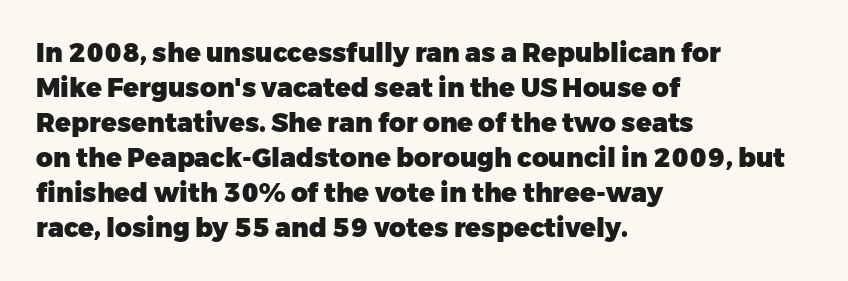
Spacing between characters is what you'd get straight out of the box. If you drew a line through each stem, it would be perfectly vertical. Which margin do the lines hug? The left one — the right edge is uneven. Leading: standard. Is the type bold? Yes — the strokes are clearly thick and heavy.
